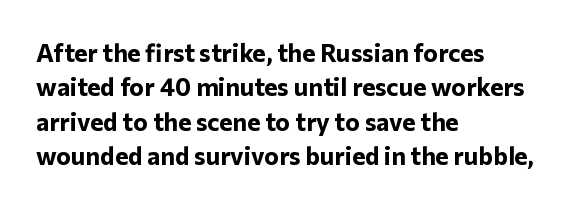
Plain, unruled lines of type. Italic: no, the glyphs are upright roman. The face used here has the dense, thick strokes of a bold. Compared with typical paragraphs, the rows here are spaced about the same. The paragraph has a hard left edge and a soft right edge. Here the glyphs are tracked normally, forming tight word shapes.
